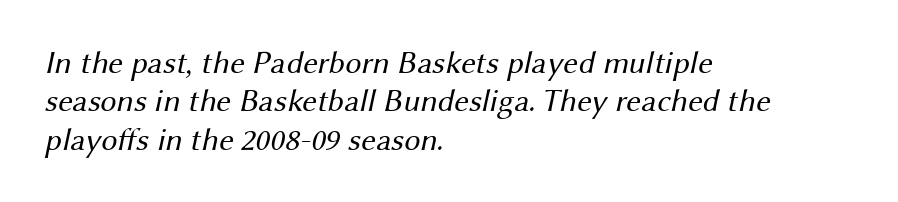
Q: Is the text bold? A: No.
Q: Is the typeface a serif or a sans-serif typeface? A: Sans-serif.
Q: Is the text underlined? A: No.
Q: How is the paragraph aligned? A: Left-aligned.
Q: Is the spacing between letters normal or unusually wide? A: Normal.
Q: Width (condensed, normal, or wide)? A: Normal.
Q: Stroke contrast? A: Medium.
Q: x-height? A: Medium.
Q: Monospaced? A: No.
